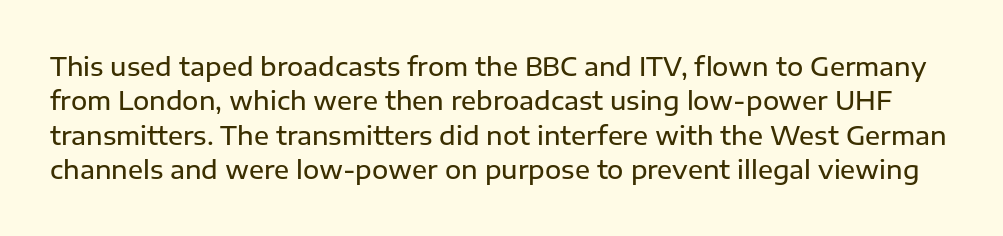
The image shows 25 px text type, upright; set normal line spacing (1.38x), normal letter spacing, not underlined.
